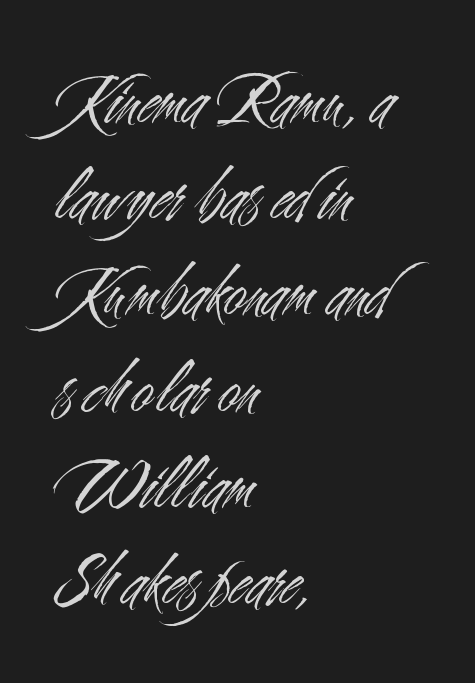
Q: Is the text bold? A: No.
Q: Is the text italic (slanted)? A: Yes.
Q: Is the typeface a serif or a sans-serif typeface? A: Sans-serif.
Q: Is the text underlined? A: No.
Q: How is the paragraph aligned? A: Left-aligned.
Q: Is the spacing between letters normal or unusually wide? A: Normal.
Q: Is the spacing between lines tight, normal or loose? A: Normal.
Q: Width (condensed, normal, or wide)? A: Condensed.
Q: Stroke contrast? A: Medium.
Q: x-height? A: Small.
Q: Monospaced? A: No.
